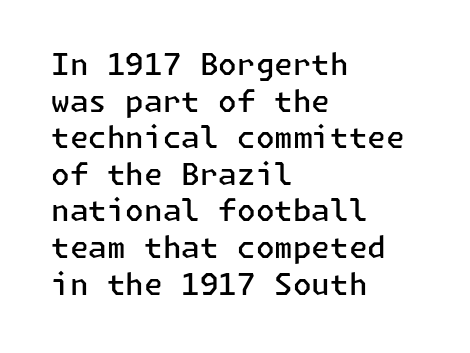
Q: Is the text bold? A: Semi-bold.
Q: Is the text italic (slanted)? A: No, it is upright.
Q: Is the typeface a serif or a sans-serif typeface? A: Sans-serif.
Q: Is the text underlined? A: No.
Q: How is the paragraph aligned? A: Left-aligned.
Q: Is the spacing between letters normal or unusually wide? A: Normal.
Q: Width (condensed, normal, or wide)? A: Normal.
Q: Stroke contrast? A: Low.
Q: x-height? A: Medium.
